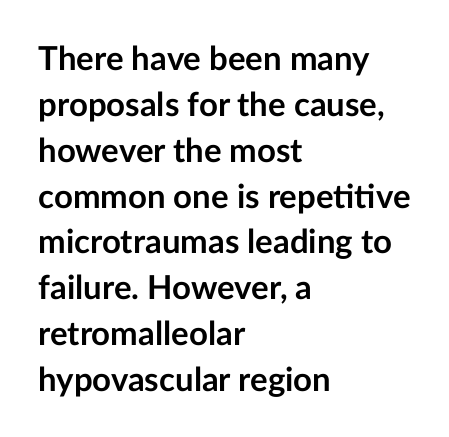
The image shows 33 px semibold sans-serif type, upright; set left-aligned, normal line spacing (1.39x), normal letter spacing, not underlined; low stroke contrast and a medium x-height.
